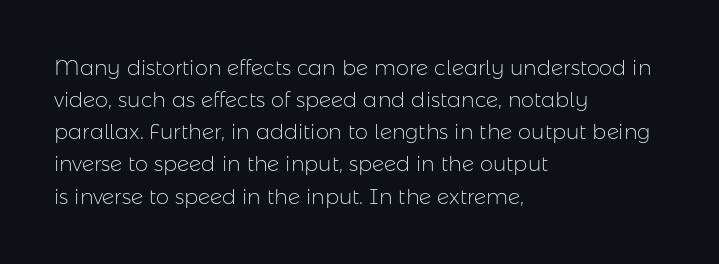
The image shows 21 px text type, upright; set left-aligned, normal line spacing (1.53x), normal letter spacing, not underlined.
